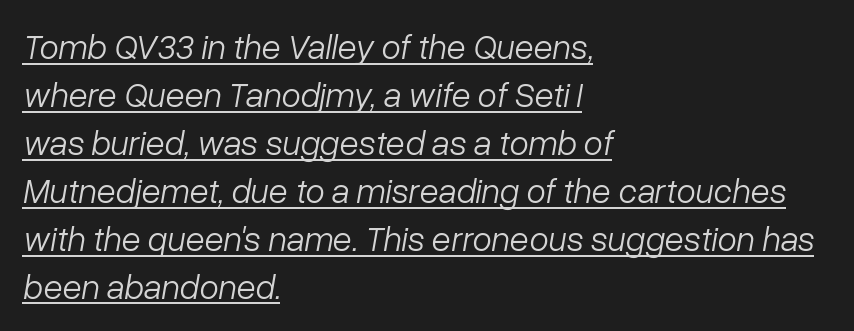
Q: Is the text bold? A: No.
Q: Is the text italic (slanted)? A: Yes, it leans right by about 10 degrees.
Q: Is the text underlined? A: Yes.
Q: How is the paragraph aligned? A: Left-aligned.
Q: Is the spacing between letters normal or unusually wide? A: Normal.
Q: Is the spacing between lines tight, normal or loose? A: Normal.
Q: Width (condensed, normal, or wide)? A: Normal.
Q: Stroke contrast? A: Low.
Q: x-height? A: Medium.
Q: Monospaced? A: No.
